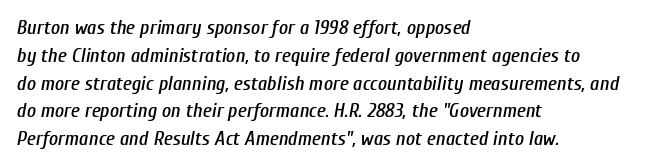
Style check: oblique. Alignment: flush left. The words here are not underlined. Letter spacing: default. In terms of leading, this rendering sits right in the middle.
